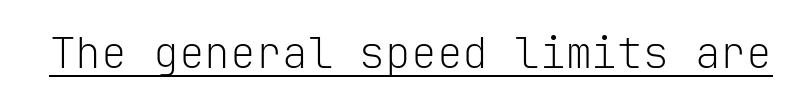
The image shows 43 px light sans-serif type, upright, monospaced; set normal letter spacing, underlined; low stroke contrast and a medium x-height.
